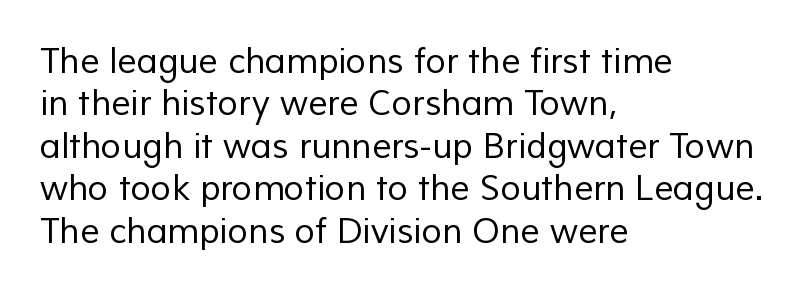
{"serif": "no", "bold": "no", "weight": "regular", "width": "normal", "stroke_contrast": "low", "x_height": "medium", "monospaced": "no", "underline": "no", "align": "left", "line_spacing": "normal", "line_spacing_ratio": 1.25, "letter_spacing": "normal", "letter_spacing_em": 0.0, "glyph_px": 34}
